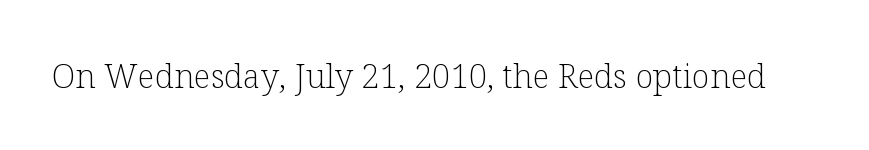
The image shows 33 px light serif type, upright; set normal letter spacing, not underlined; low stroke contrast and a medium x-height.
